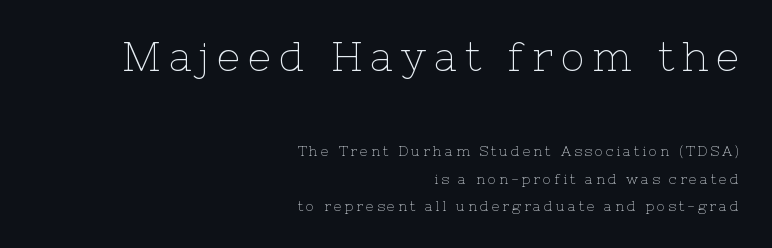
The image shows 40 px thin serif type, upright; set right-aligned, loose line spacing (1.96x), unusually wide letter spacing (+0.2 em), not underlined; the first (top) block is 2.86x larger; low stroke contrast and a medium x-height.
